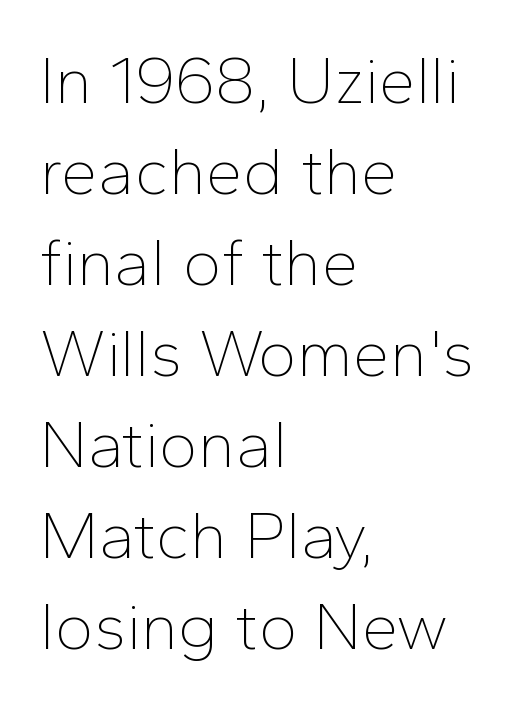
The image shows 66 px thin sans-serif type, upright; set left-aligned, normal line spacing (1.38x), normal letter spacing, not underlined; low stroke contrast and a medium x-height.
